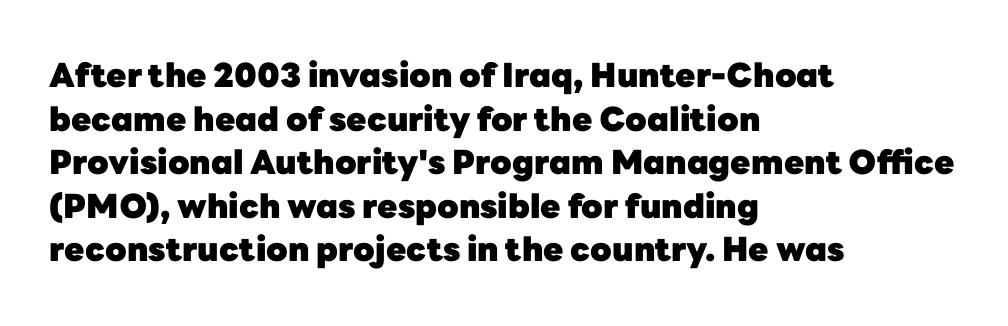
Italic: no, the glyphs are upright roman. Lines of text with bare space underneath. Quick note: interline space is typical. Stroke terminals: plain, sans-serif.
